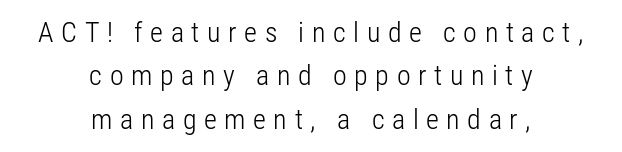
Upright lettering throughout. On a weight scale, this lands at 450 or below. There is plenty of visible air inserted between adjacent glyphs. Grotesque or geometric, the face here clearly has no serifs. Visually the block forms a symmetrical silhouette, jagged on both flanks.
